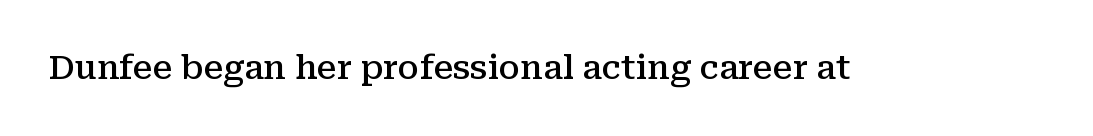
In terms of posture, this sample is upright. Proportional: the letters do not fall into vertical columns. What stands out about the letter spacing? Nothing — it is the standard amount. Observe the serifs anchoring each vertical stroke in this sample. The face used here is a semibold: visibly heavier than regular, lighter than bold. The space directly below the letters is spotless.
